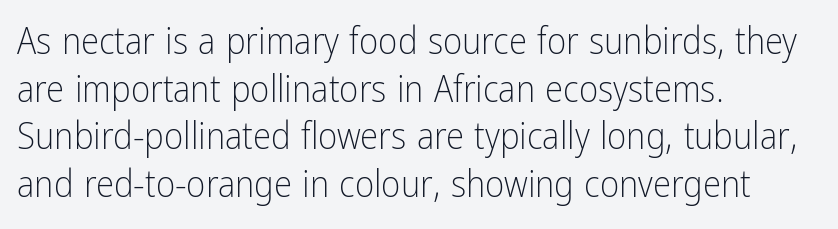
{"serif": "no", "italic": "no", "bold": "no", "weight": "light", "width": "condensed", "stroke_contrast": "low", "x_height": "medium", "monospaced": "no", "underline": "no", "align": "left", "line_spacing": "normal", "line_spacing_ratio": 1.29, "letter_spacing": "normal", "letter_spacing_em": 0.0, "glyph_px": 37}
